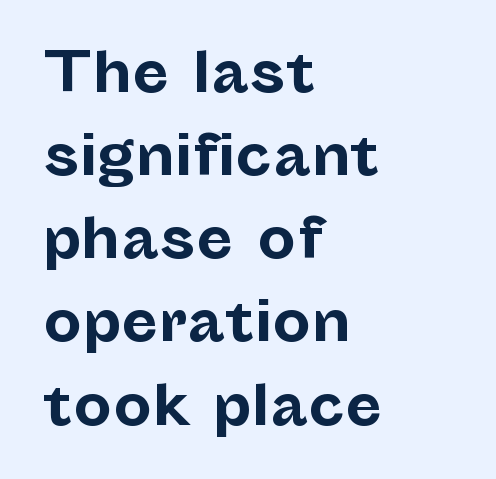
Q: Is the text bold? A: Yes.
Q: Is the text italic (slanted)? A: No, it is upright.
Q: Is the typeface a serif or a sans-serif typeface? A: Sans-serif.
Q: Is the text underlined? A: No.
Q: How is the paragraph aligned? A: Left-aligned.
Q: Is the spacing between letters normal or unusually wide? A: Normal.
Q: Is the spacing between lines tight, normal or loose? A: Normal.
Q: Width (condensed, normal, or wide)? A: Normal.
Q: Stroke contrast? A: Low.
Q: x-height? A: Medium.
Q: Monospaced? A: No.
